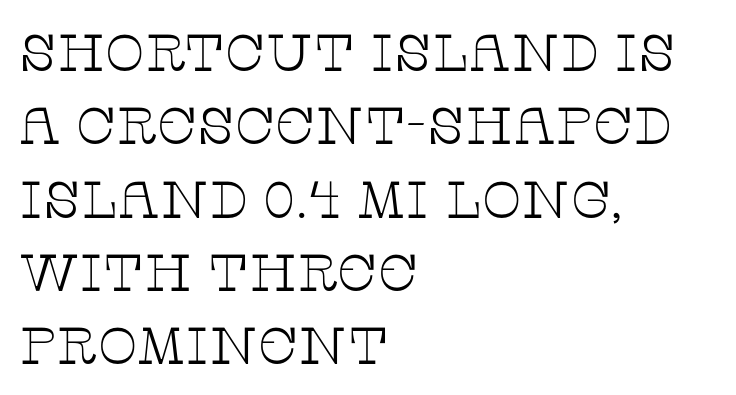
Spacing verdict: proportional, widths tailored to each character. Every stem runs plumb, perpendicular to the baseline. The foot of each line stays bare and open. In CSS terms this would be text-align: left. The tracking reads as untouched default to a designer's eye.
